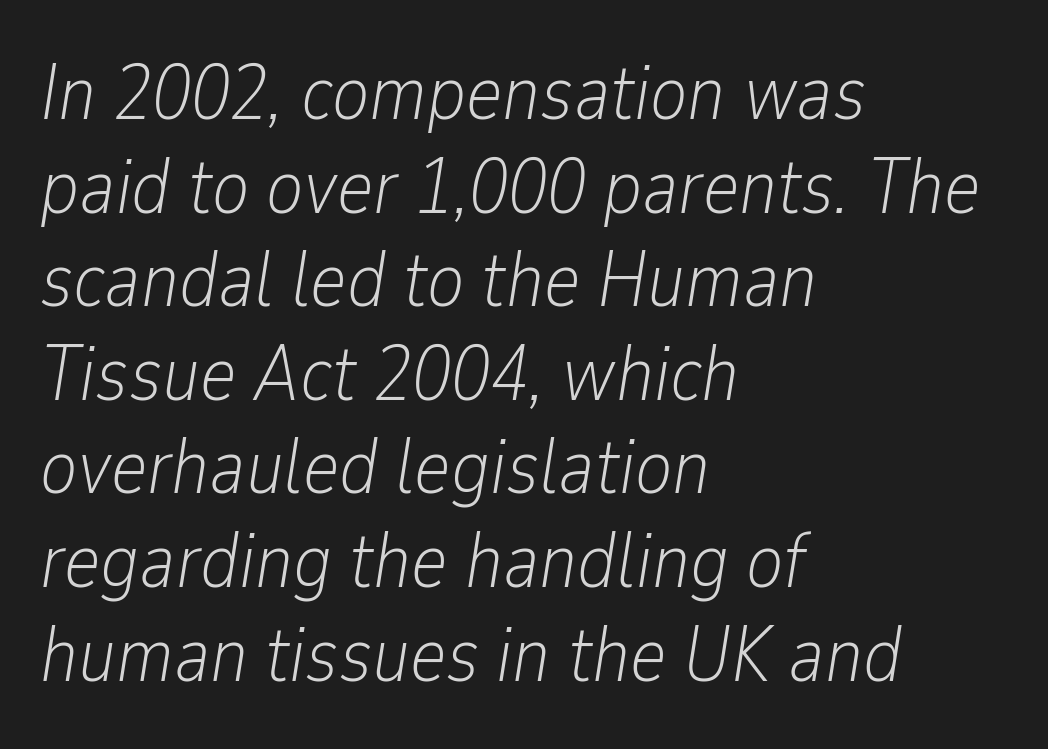
The image shows 78 px light, condensed type, italic (leaning right); set left-aligned, line spacing 1.2x, normal letter spacing, not underlined; low stroke contrast and a medium x-height.
